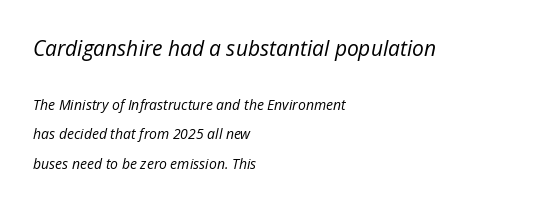
{"italic": "yes", "lean": "right", "slant_degrees": 12, "bold": "no", "underline": "no", "align": "left", "line_spacing": "loose", "line_spacing_ratio": 2.13, "letter_spacing": "normal", "letter_spacing_em": 0.0, "larger_block": "first", "size_ratio": 1.5, "glyph_px": 21}
